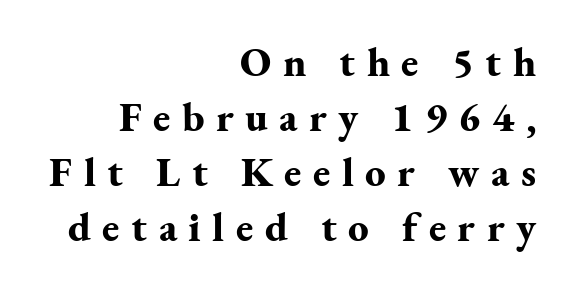
Anything drawn beneath the words? Only blank space. Here the designer chose a conventional face with non-uniform glyph widths. In terms of weight, the rendering is a true, heavy bold. How would I describe the line gaps? Plain and ordinary.
